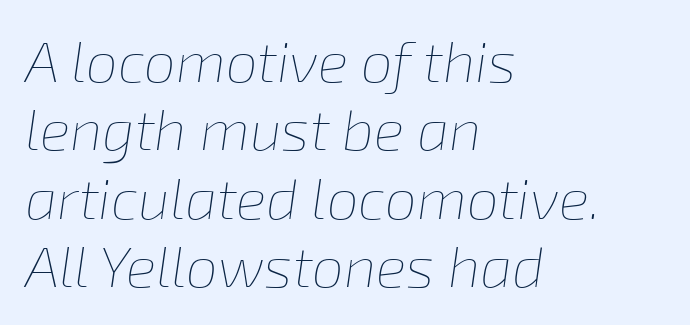
Bare-footed words on every line. Characters follow at the spacing the type designer built in. The rag falls on the right side of this text block. Style check: oblique. Caption: face not bold, strokes unweighted.
